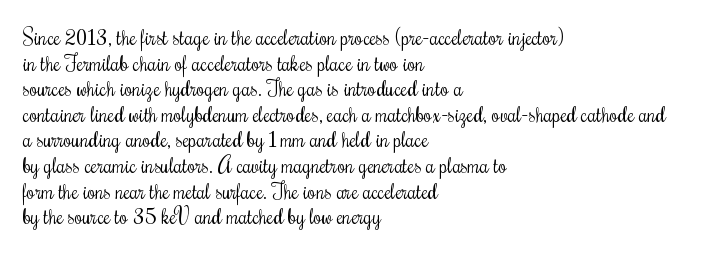
The image shows 21 px text type; set left-aligned, line spacing 1.22x, normal letter spacing, not underlined.
